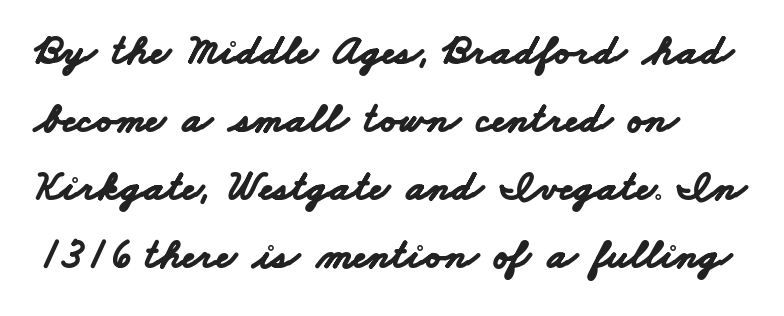
The image shows 43 px bold, wide sans-serif type; set normal line spacing (1.58x), normal letter spacing, not underlined; low stroke contrast and a small x-height.
